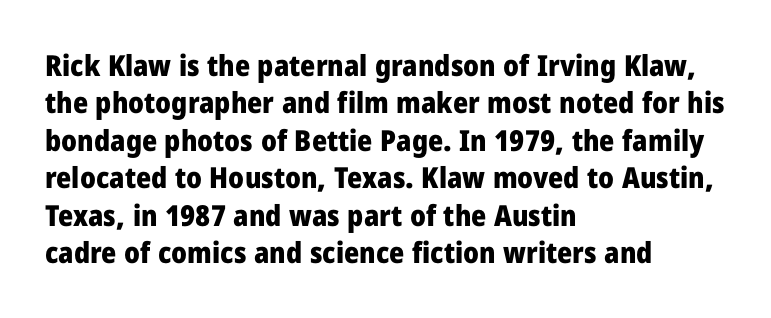
{"serif": "no", "italic": "no", "bold": "yes", "weight": "heavy", "width": "normal", "stroke_contrast": "low", "x_height": "medium", "monospaced": "no", "underline": "no", "align": "left", "line_spacing": "normal", "line_spacing_ratio": 1.29, "letter_spacing": "normal", "letter_spacing_em": 0.0, "glyph_px": 29}
